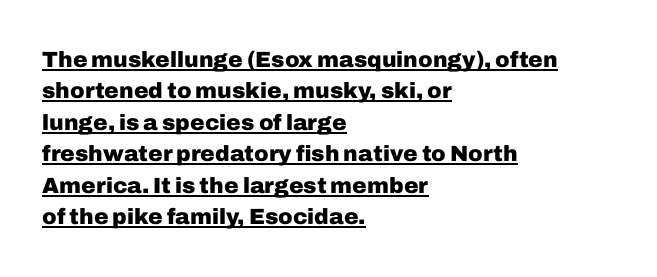
Is the letter spacing exaggerated? No — it looks like the ordinary default. This rendering uses left alignment, leaving the right contour irregular. Weight check: bold — yes, fully. This sample uses an upright cut, with every glyph sitting square on the baseline.
